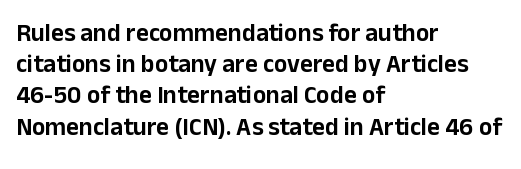
The image shows 25 px text type, upright; set left-aligned, normal line spacing (1.25x), normal letter spacing, not underlined.
